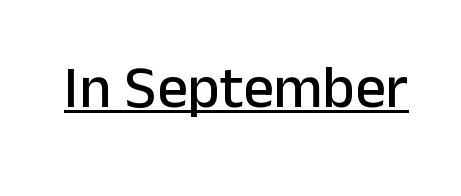
Think of a printed novel: that variable character pitch is what you see here. Spacing between characters is what you'd get straight out of the box. Classification — sans serif. Decoration check: the copy is underlined. This is roman type, the default non-slanted kind.
